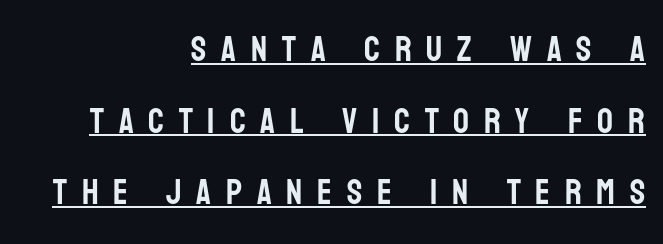
What's the leading like? Stretched, with rows far apart. Casual observation: everything's shoved over to the right. Each line of the rendering has a horizontal stroke beneath the glyphs. Check where the strokes stop: nothing finishes them off — pure sans.
